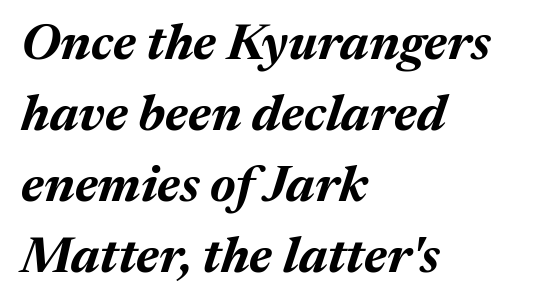
{"italic": "yes", "lean": "right", "slant_degrees": 17, "bold": "yes", "weight": "bold", "width": "normal", "stroke_contrast": "medium", "x_height": "medium", "monospaced": "no", "underline": "no", "align": "left", "line_spacing": "normal", "line_spacing_ratio": 1.39, "letter_spacing": "normal", "letter_spacing_em": 0.0, "glyph_px": 51}
